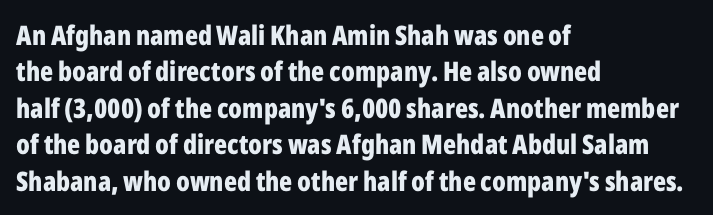
Q: Is the text bold? A: Yes.
Q: Is the text italic (slanted)? A: No, it is upright.
Q: Is the text underlined? A: No.
Q: How is the paragraph aligned? A: Left-aligned.
Q: Is the spacing between letters normal or unusually wide? A: Normal.
Q: Is the spacing between lines tight, normal or loose? A: Normal.
